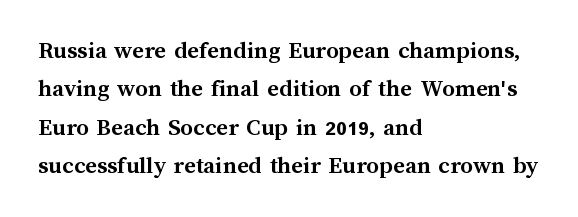
{"italic": "no", "bold": "yes", "underline": "no", "align": "left", "line_spacing": "normal", "line_spacing_ratio": 1.54, "letter_spacing": "normal", "letter_spacing_em": 0.0, "glyph_px": 25}
